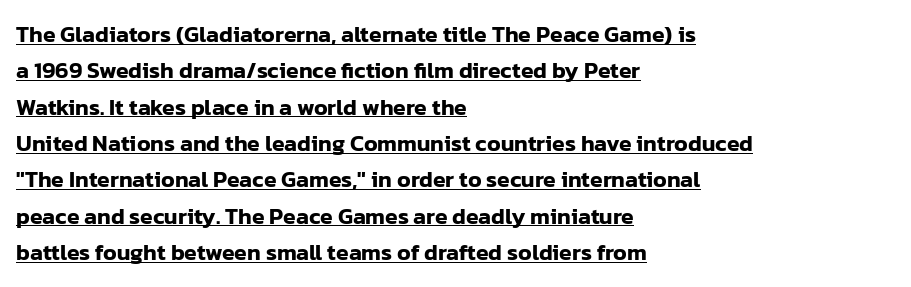
Q: Is the text italic (slanted)? A: No, it is upright.
Q: Is the text underlined? A: Yes.
Q: How is the paragraph aligned? A: Left-aligned.
Q: Is the spacing between letters normal or unusually wide? A: Normal.
Q: Is the spacing between lines tight, normal or loose? A: Normal.
